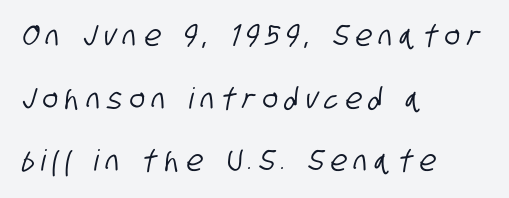
Q: Is the typeface a serif or a sans-serif typeface? A: Sans-serif.
Q: Is the text underlined? A: No.
Q: How is the paragraph aligned? A: Left-aligned.
Q: Is the spacing between letters normal or unusually wide? A: Unusually wide.
Q: Is the spacing between lines tight, normal or loose? A: Loose.
Q: Width (condensed, normal, or wide)? A: Condensed.
Q: Stroke contrast? A: Low.
Q: x-height? A: Large.
Q: Monospaced? A: No.
